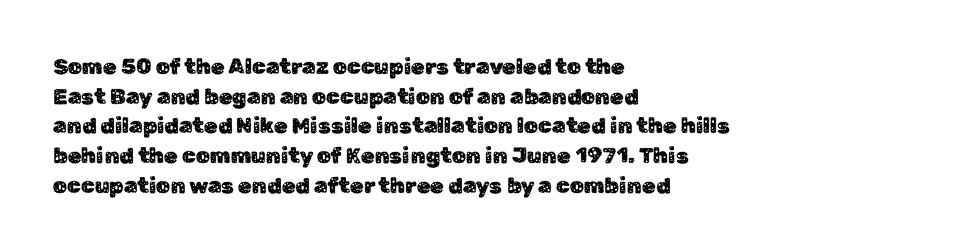
The image shows 22 px text type, upright; set left-aligned, normal line spacing (1.35x), normal letter spacing, not underlined.
